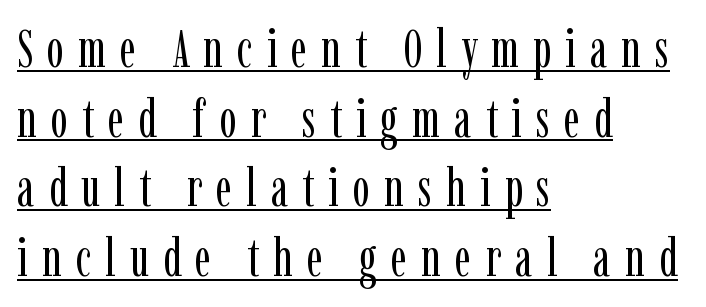
The image shows 52 px regular-weight, condensed serif type, upright; set left-aligned, normal line spacing (1.34x), unusually wide letter spacing (+0.27 em), underlined; low stroke contrast and a medium x-height.
